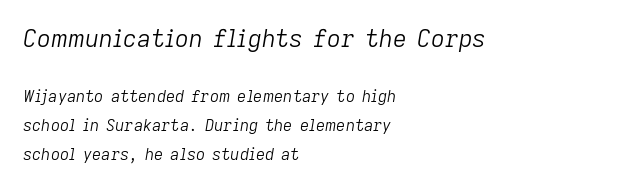
The image shows 24 px text type, italic (leaning right); set left-aligned, line spacing 1.81x, normal letter spacing, not underlined; the first (top) block is 1.5x larger.
